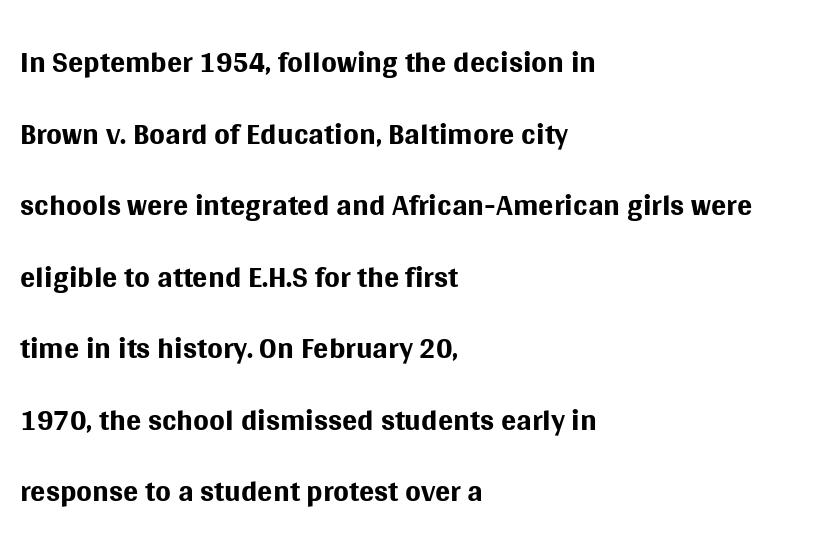
The image shows 45 px regular-weight sans-serif type, upright; set left-aligned, normal line spacing (1.59x), normal letter spacing, not underlined; medium stroke contrast and a large x-height.
